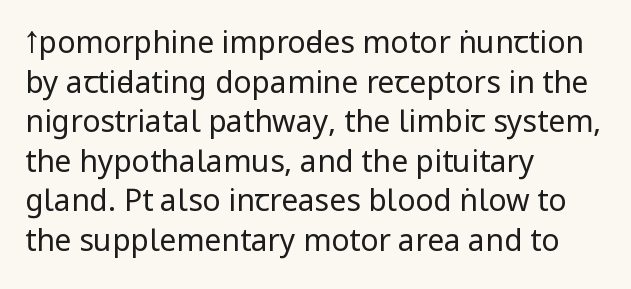
{"serif": "no", "italic": "no", "bold": "no", "weight": "regular", "width": "condensed", "stroke_contrast": "low", "x_height": "large", "monospaced": "no", "underline": "no", "align": "left", "line_spacing": "normal", "line_spacing_ratio": 1.32, "letter_spacing": "normal", "letter_spacing_em": 0.0, "glyph_px": 30}
